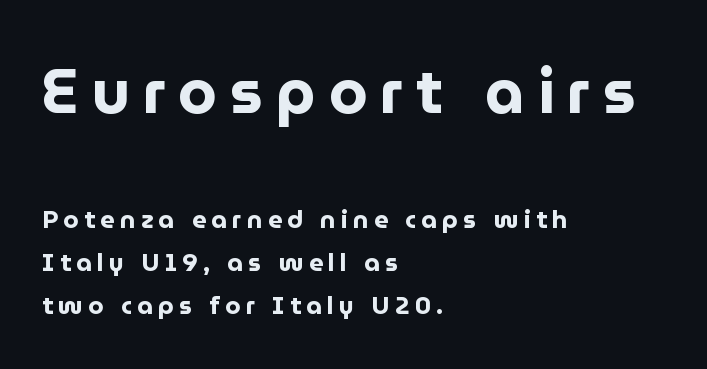
Thick stems and heavy bowls — unmistakably bold. The words here are not underlined. Is this a fixed-width face? No — the glyphs have proportional, varying widths. You get the large type first, then a drop to smaller type. When letters stand straight like this, we call the style roman or upright.
